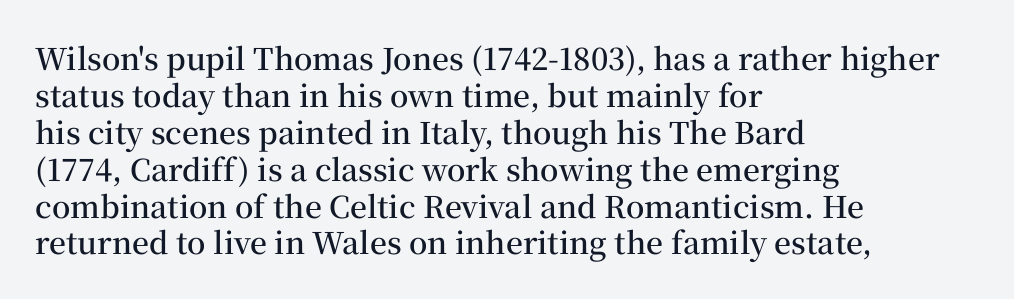
{"serif": "yes", "italic": "no", "bold": "semi", "weight": "semibold", "width": "normal", "stroke_contrast": "medium", "x_height": "medium", "monospaced": "no", "underline": "no", "align": "left", "line_spacing_ratio": 1.23, "letter_spacing": "normal", "letter_spacing_em": 0.0, "glyph_px": 30}
